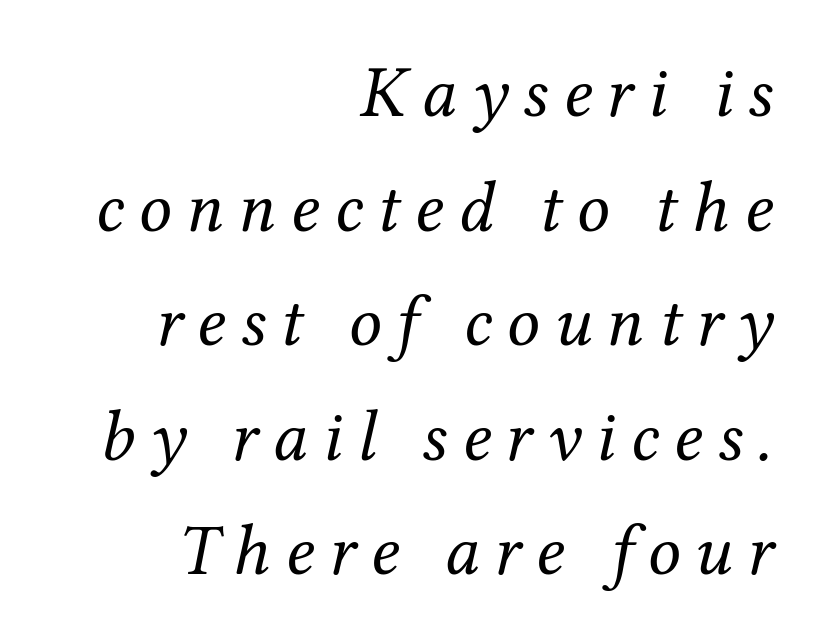
{"serif": "yes", "italic": "yes", "lean": "right", "slant_degrees": 12, "bold": "no", "weight": "regular", "width": "normal", "stroke_contrast": "medium", "x_height": "medium", "monospaced": "no", "underline": "no", "align": "right", "line_spacing": "normal", "line_spacing_ratio": 1.57, "letter_spacing": "wide", "letter_spacing_em": 0.2, "glyph_px": 73}
